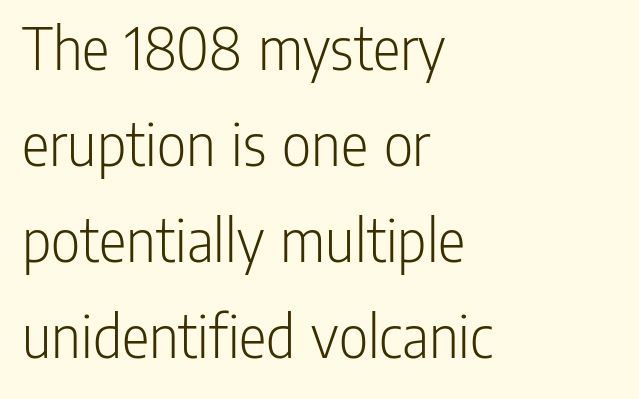
Q: Is the text bold? A: No.
Q: Is the text italic (slanted)? A: No, it is upright.
Q: Is the typeface a serif or a sans-serif typeface? A: Sans-serif.
Q: Is the text underlined? A: No.
Q: How is the paragraph aligned? A: Left-aligned.
Q: Is the spacing between letters normal or unusually wide? A: Normal.
Q: Is the spacing between lines tight, normal or loose? A: Normal.
Q: Width (condensed, normal, or wide)? A: Condensed.
Q: Stroke contrast? A: Low.
Q: x-height? A: Medium.
Q: Monospaced? A: No.
